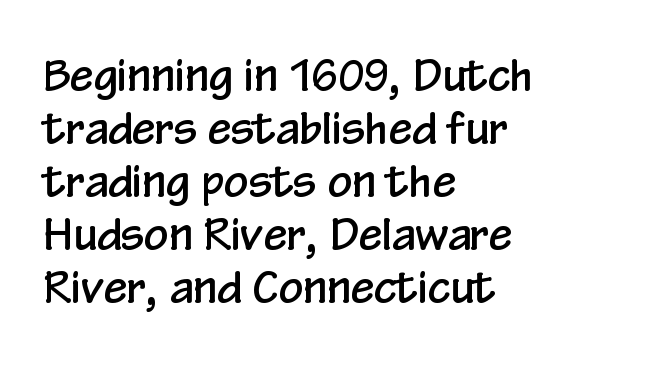
Q: Is the text italic (slanted)? A: No, it is upright.
Q: Is the typeface a serif or a sans-serif typeface? A: Sans-serif.
Q: Is the text underlined? A: No.
Q: How is the paragraph aligned? A: Left-aligned.
Q: Is the spacing between letters normal or unusually wide? A: Normal.
Q: Width (condensed, normal, or wide)? A: Condensed.
Q: Stroke contrast? A: Low.
Q: x-height? A: Medium.
Q: Monospaced? A: No.
